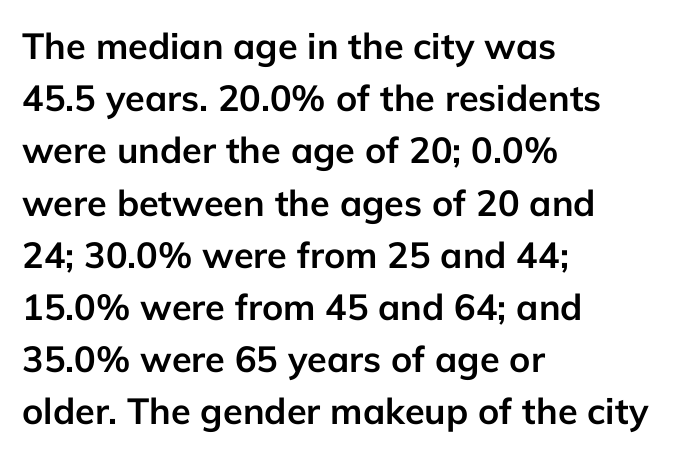
These lines are set flush left with a ragged right edge. Typographic density is high because the face is bold. Underlining? Definitely not there. You can tell from the bare stems that sans-serif type was used. Summary of vertical rhythm: regular, with standard interline spacing.
